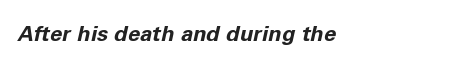
{"italic": "yes", "lean": "right", "slant_degrees": 11, "bold": "yes", "underline": "no", "letter_spacing": "normal", "letter_spacing_em": 0.0, "glyph_px": 22}
